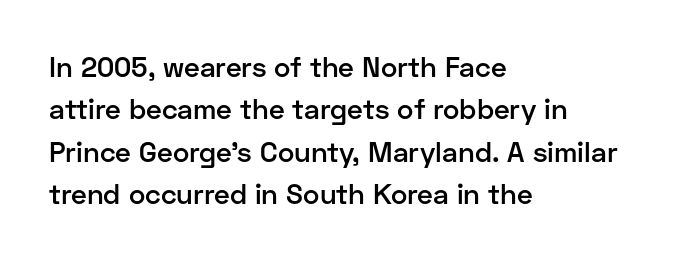
The image shows 28 px semibold sans-serif type, upright; set left-aligned, normal line spacing (1.51x), normal letter spacing, not underlined; low stroke contrast and a medium x-height.
